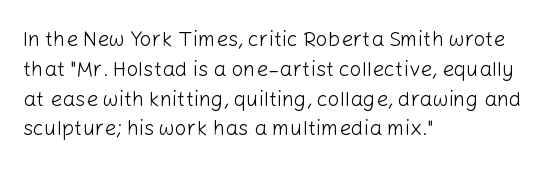
The image shows 21 px text type, upright; set left-aligned, normal line spacing (1.42x), normal letter spacing, not underlined.
